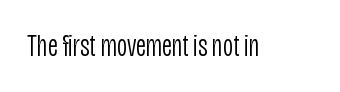
The image shows 31 px light, condensed sans-serif type, upright; set normal letter spacing, not underlined; low stroke contrast and a large x-height.
